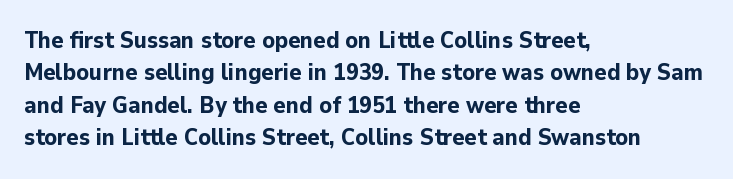
{"italic": "no", "bold": "yes", "underline": "no", "align": "left", "line_spacing": "normal", "line_spacing_ratio": 1.41, "letter_spacing": "normal", "letter_spacing_em": 0.0, "glyph_px": 23}
